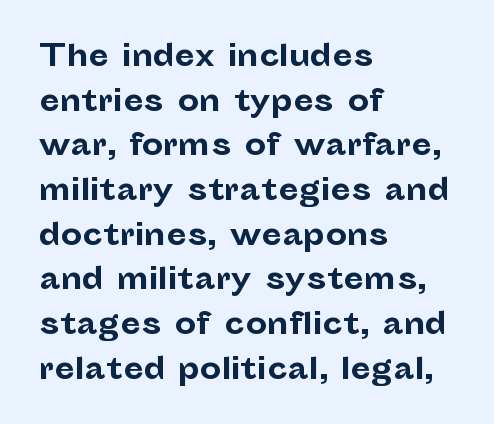
The image shows 30 px bold sans-serif type, upright; set left-aligned, normal line spacing (1.49x), normal letter spacing, not underlined; low stroke contrast and a medium x-height.
